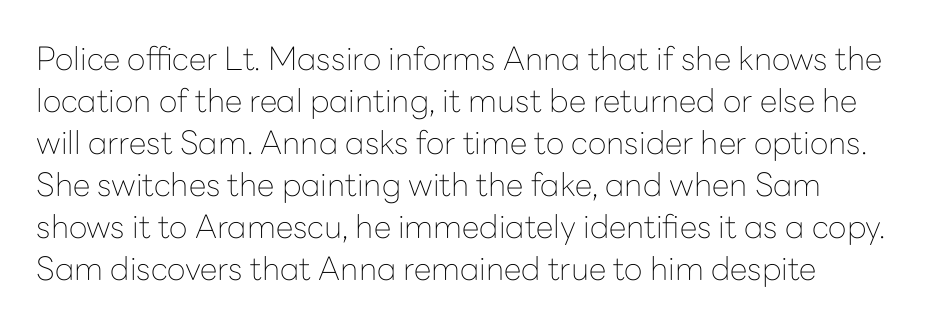
There is no visible air inserted between adjacent glyphs. Weight: in the light-to-regular range. This sample keeps an unexceptional amount of space between lines. The passage shown is typed in a proportional face where columns would drift. A typesetter would label this face a sans.
